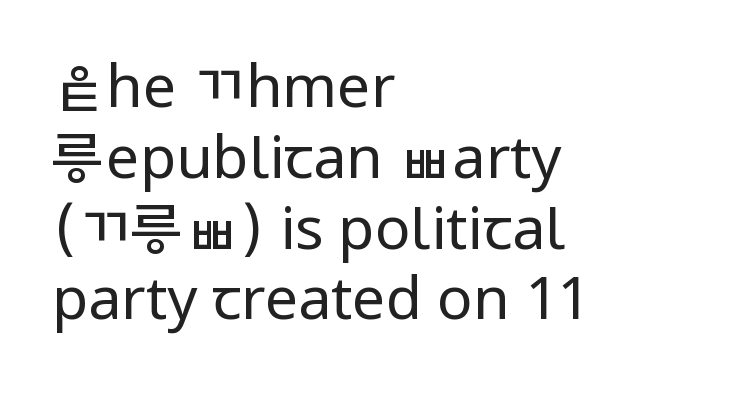
The image shows 59 px regular-weight, condensed sans-serif type, upright; set left-aligned, line spacing 1.2x, normal letter spacing, not underlined; low stroke contrast and a large x-height.
